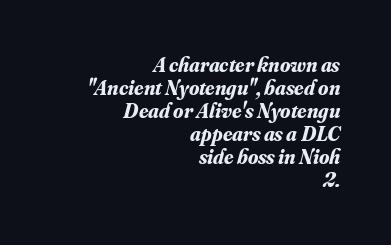
{"italic": "yes", "lean": "right", "slant_degrees": 16, "bold": "yes", "underline": "no", "align": "right", "line_spacing": "tight", "line_spacing_ratio": 1.1, "letter_spacing": "normal", "letter_spacing_em": 0.0, "glyph_px": 21}
